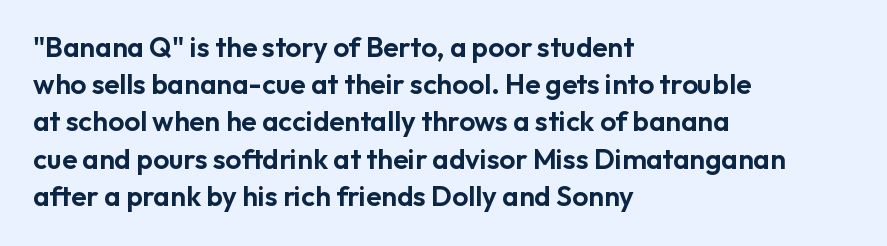
{"serif": "no", "italic": "no", "width": "normal", "stroke_contrast": "low", "x_height": "medium", "monospaced": "no", "underline": "no", "align": "left", "line_spacing": "normal", "line_spacing_ratio": 1.33, "letter_spacing": "normal", "letter_spacing_em": 0.0, "glyph_px": 28}
